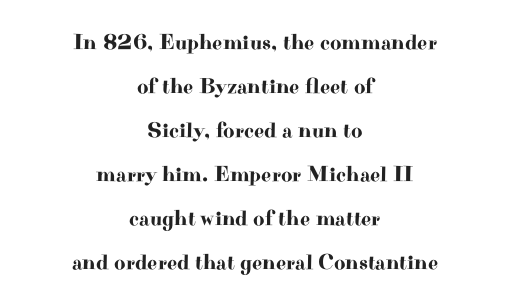
{"italic": "no", "underline": "no", "align": "center", "line_spacing": "loose", "line_spacing_ratio": 2.0, "letter_spacing": "normal", "letter_spacing_em": 0.0, "glyph_px": 22}
